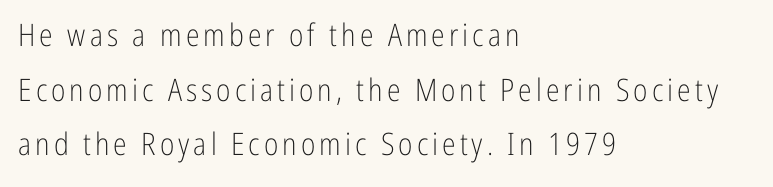
Note the varied advance widths — an 'i' is clearly narrower than an 'm'. The cut favours lightness, reaching ordinary text weight at its darkest. Has an underline been added? It has not. Visually the block forms a straight wall on the left and a jagged coastline on the right. This is the regular roman posture of the typeface. Is this a sans? Yes — the strokes have no serifs.
